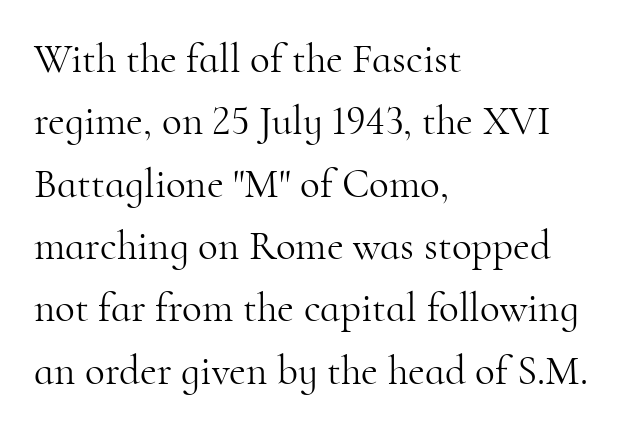
{"serif": "yes", "italic": "no", "bold": "no", "weight": "light", "width": "normal", "stroke_contrast": "high", "x_height": "small", "monospaced": "no", "underline": "no", "align": "left", "line_spacing": "normal", "line_spacing_ratio": 1.52, "letter_spacing": "normal", "letter_spacing_em": 0.0, "glyph_px": 41}
